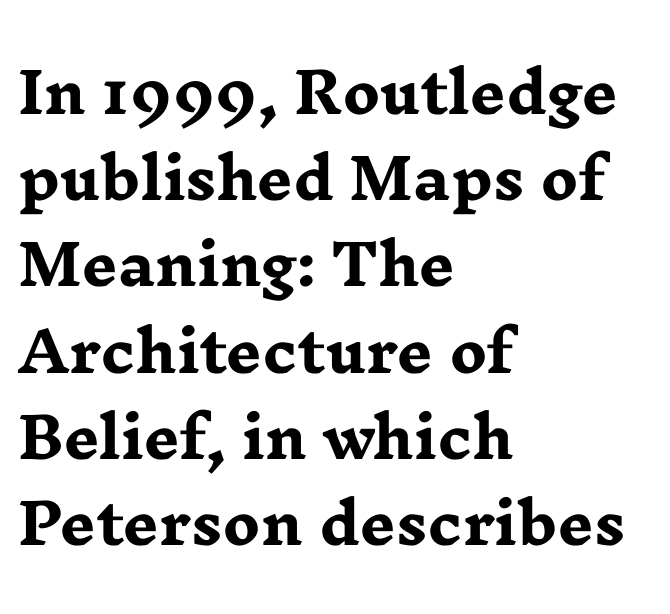
The image shows 56 px heavy, wide serif type, upright; set left-aligned, normal line spacing (1.54x), normal letter spacing, not underlined; low stroke contrast and a medium x-height.
